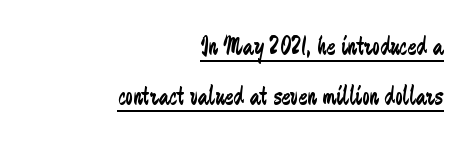
Q: Is the text bold? A: No.
Q: Is the text italic (slanted)? A: Yes.
Q: Is the text underlined? A: Yes.
Q: How is the paragraph aligned? A: Right-aligned.
Q: Is the spacing between letters normal or unusually wide? A: Normal.
